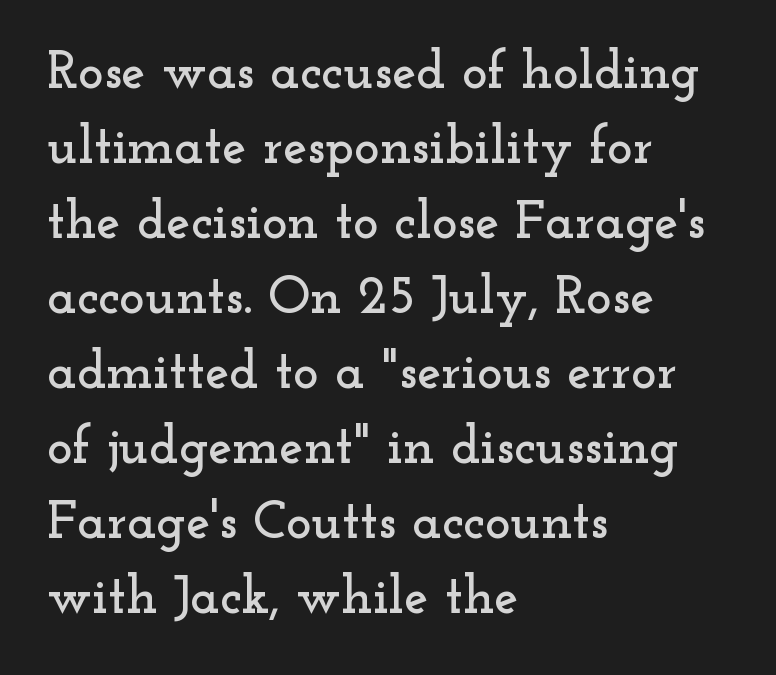
The image shows 54 px wide serif type, upright; set left-aligned, normal line spacing (1.39x), normal letter spacing, not underlined; low stroke contrast and a small x-height.
